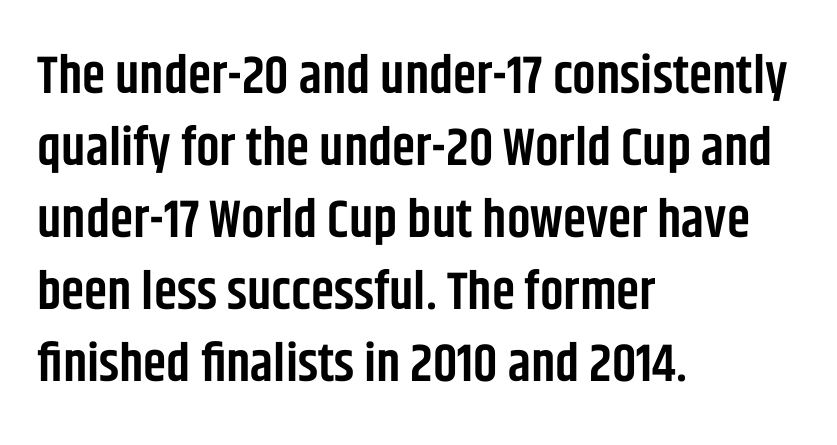
The image shows 53 px semibold, condensed sans-serif type, upright; set left-aligned, normal line spacing (1.36x), normal letter spacing, not underlined; low stroke contrast and a large x-height.
